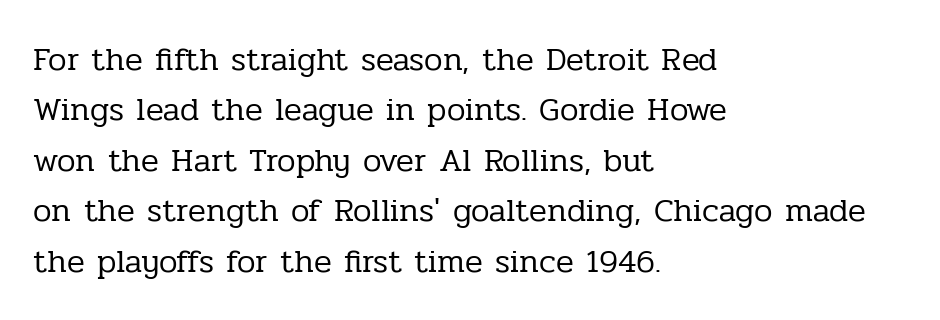
The image shows 33 px regular-weight serif type, upright; set left-aligned, normal line spacing (1.53x), normal letter spacing, not underlined; low stroke contrast and a medium x-height.
